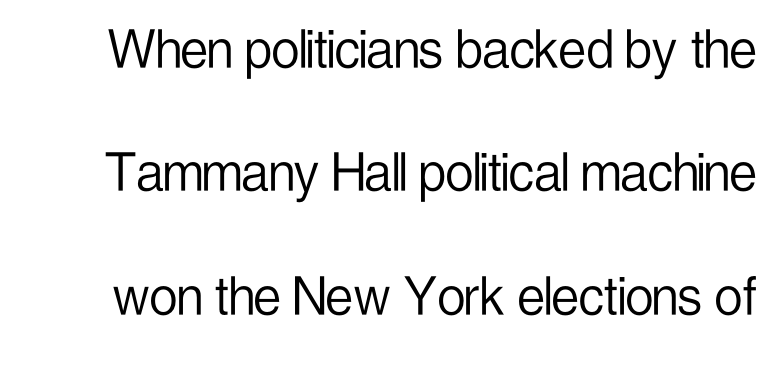
Q: Is the text bold? A: No.
Q: Is the text italic (slanted)? A: No, it is upright.
Q: Is the typeface a serif or a sans-serif typeface? A: Sans-serif.
Q: Is the text underlined? A: No.
Q: Is the spacing between letters normal or unusually wide? A: Normal.
Q: Is the spacing between lines tight, normal or loose? A: Loose.
Q: Width (condensed, normal, or wide)? A: Condensed.
Q: Stroke contrast? A: Low.
Q: x-height? A: Medium.
Q: Monospaced? A: No.
